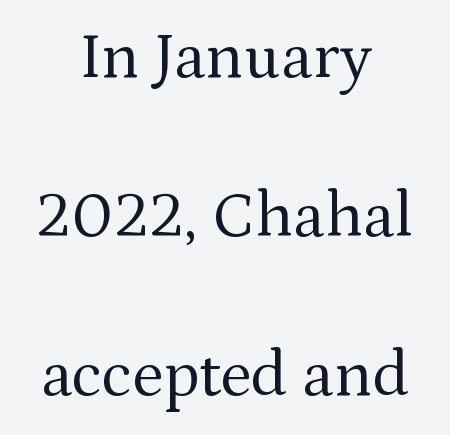
{"serif": "yes", "italic": "no", "bold": "no", "weight": "regular", "width": "normal", "stroke_contrast": "medium", "x_height": "medium", "monospaced": "no", "underline": "no", "align": "center", "line_spacing": "loose", "line_spacing_ratio": 2.45, "letter_spacing": "normal", "letter_spacing_em": 0.0, "glyph_px": 65}
